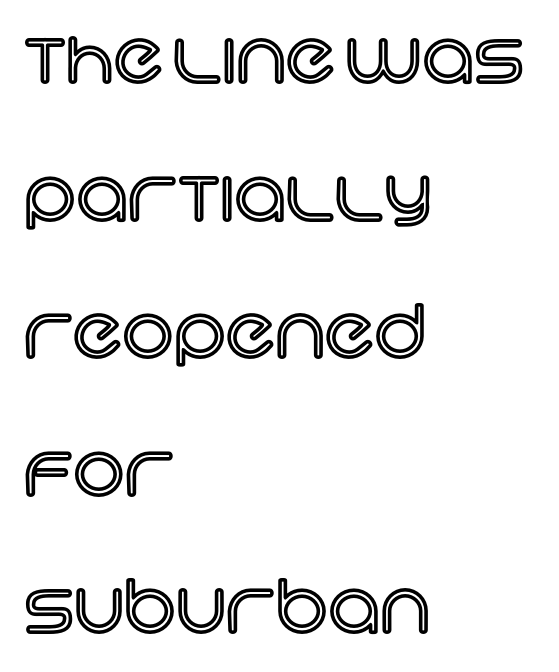
The compositor pushed each line to the left boundary. Quick note: interline space is abundant. The rendering uses natural spacing where letterforms have individual widths. No word sits above an underline. This sample uses plain, unmodified letter spacing.
